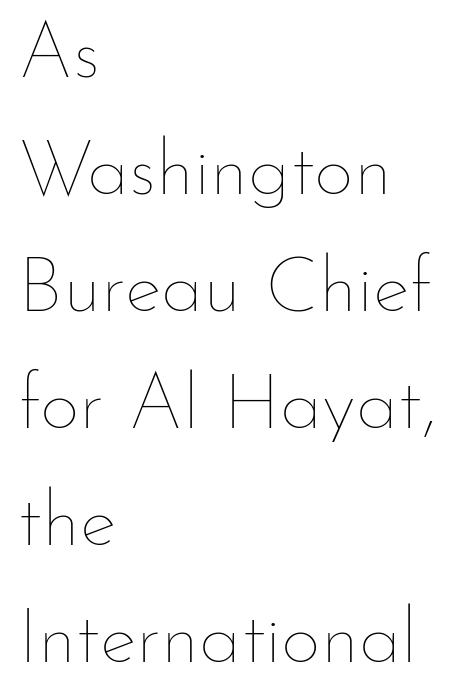
Q: Is the text bold? A: No.
Q: Is the text italic (slanted)? A: No, it is upright.
Q: Is the text underlined? A: No.
Q: How is the paragraph aligned? A: Left-aligned.
Q: Is the spacing between letters normal or unusually wide? A: Normal.
Q: Is the spacing between lines tight, normal or loose? A: Normal.
Q: Width (condensed, normal, or wide)? A: Normal.
Q: Stroke contrast? A: Low.
Q: x-height? A: Small.
Q: Monospaced? A: No.
